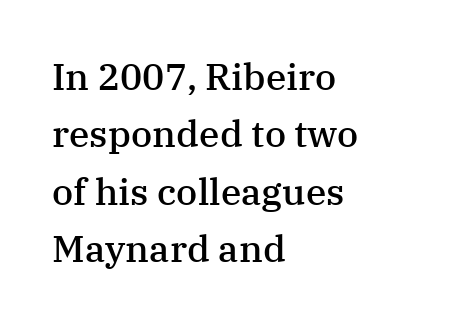
The rows are spaced the way most documents space them. These lines are rendered in a variable-pitch font. The font is running at a semibold setting, under full bold. Alignment: flush left.
